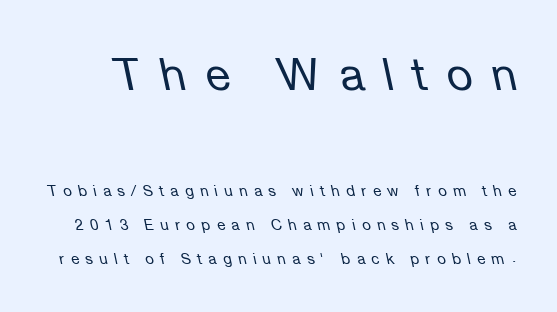
Q: Is the text bold? A: No.
Q: Is the text italic (slanted)? A: Yes, it leans left by about 12 degrees.
Q: Is the text underlined? A: No.
Q: Is the spacing between letters normal or unusually wide? A: Unusually wide.
Q: Is the spacing between lines tight, normal or loose? A: Loose.
Q: Which block of text is set in a larger size, the first (top) or the second (bottom)? A: The first (top) one.
Q: Width (condensed, normal, or wide)? A: Normal.
Q: Stroke contrast? A: Low.
Q: x-height? A: Medium.
Q: Monospaced? A: No.
